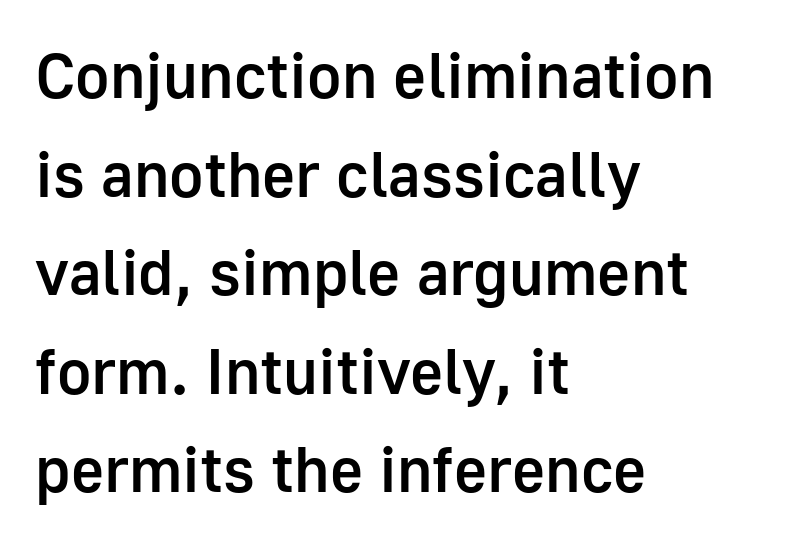
The image shows 64 px semibold sans-serif type, upright; set left-aligned, normal line spacing (1.54x), normal letter spacing, not underlined; low stroke contrast and a medium x-height.
